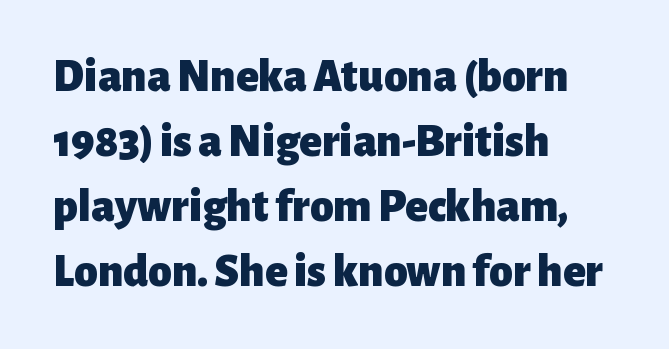
{"serif": "no", "italic": "no", "bold": "yes", "weight": "heavy", "width": "normal", "stroke_contrast": "low", "x_height": "medium", "monospaced": "no", "underline": "no", "align": "left", "line_spacing": "normal", "line_spacing_ratio": 1.38, "letter_spacing": "normal", "letter_spacing_em": 0.0, "glyph_px": 47}
